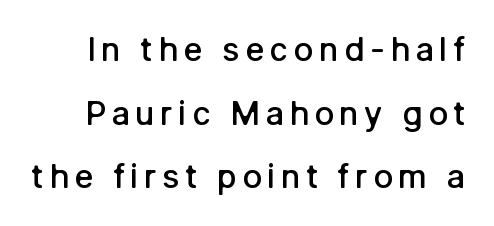
Stroke terminals: plain, sans-serif. Heft: intermediate — a semibold. Do the characters align in a grid? No, the font is proportional. Nope, not italic — everything's standing straight. A clean baseline with only descenders dipping below it.
